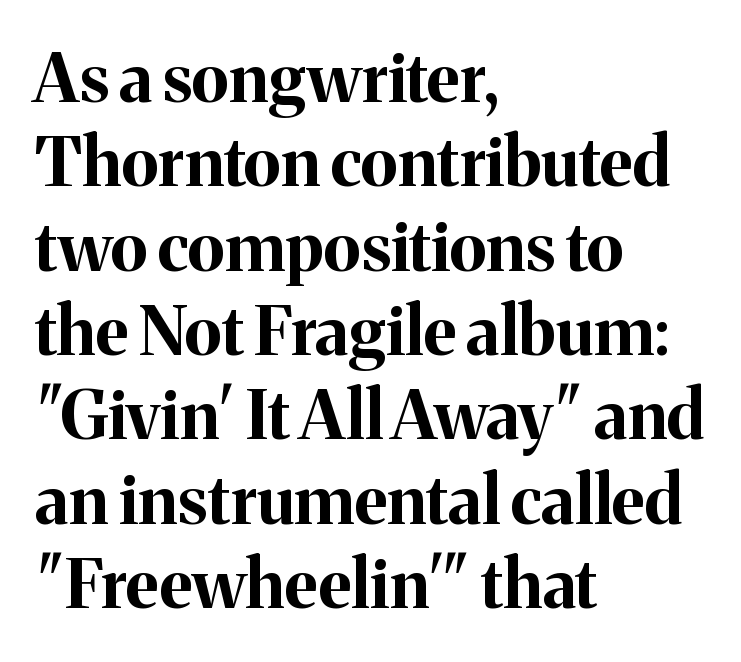
Tracking value appears to be zero — textbook default spacing. These lines are set flush left with a ragged right edge. The baseline area is clear. Varying glyph widths throughout — classic text-font behaviour. Strong, thick strokes mark this as bold type.
